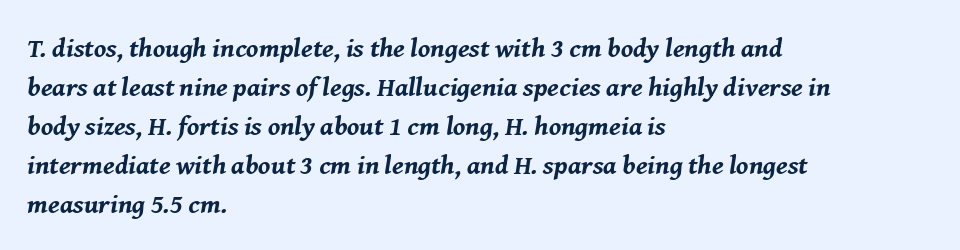
The image shows 27 px bold type, italic (leaning right); set left-aligned, normal line spacing (1.44x), normal letter spacing, not underlined.
